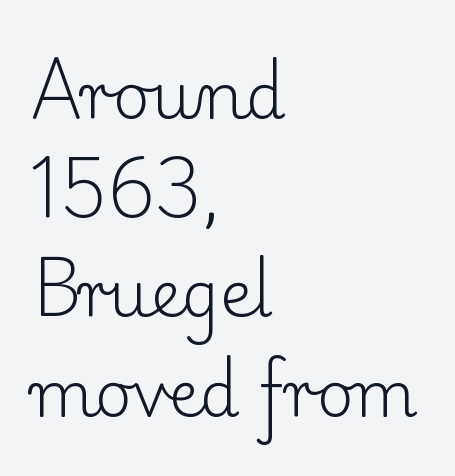
Q: Is the text bold? A: No.
Q: Is the text italic (slanted)? A: No, it is upright.
Q: Is the text underlined? A: No.
Q: How is the paragraph aligned? A: Left-aligned.
Q: Is the spacing between letters normal or unusually wide? A: Normal.
Q: Is the spacing between lines tight, normal or loose? A: Normal.
Q: Width (condensed, normal, or wide)? A: Normal.
Q: Stroke contrast? A: Low.
Q: x-height? A: Small.
Q: Monospaced? A: No.
